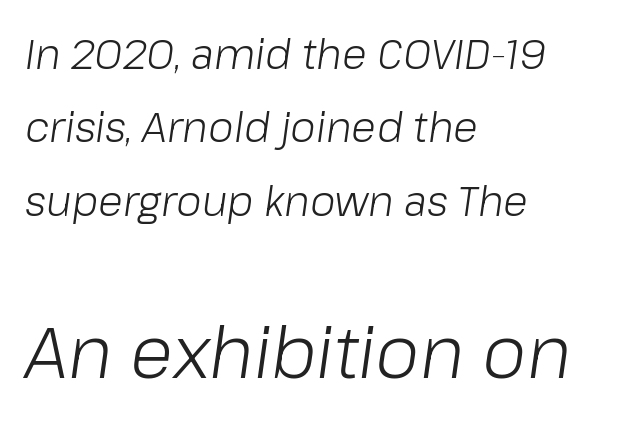
The image shows 71 px light type, italic (leaning right); set left-aligned, line spacing 1.79x, normal letter spacing, not underlined; the second (bottom) block is 1.73x larger; low stroke contrast and a medium x-height.
